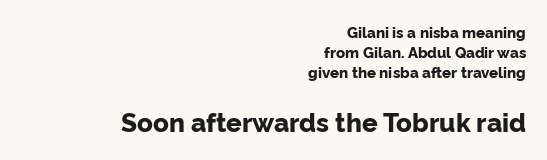
Compared with a flush-left layout, this one pins lines to the opposite, right side. Quick note: not italic, upright. Is there much room between lines? A standard amount, neither cramped nor airy. The designer gave the closing block more size than the opening block. This is heavy type, rendered in bold.
